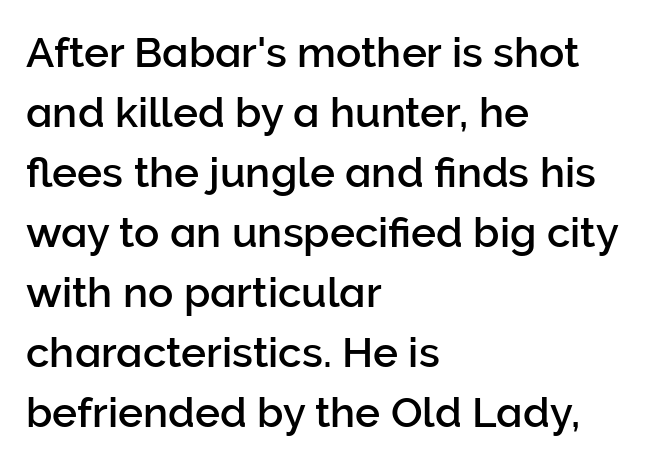
Examine the stroke ends and you'll find no serifs. Standard letterfit; no display-style spreading of the glyphs. Think of a printed novel: that variable character pitch is what you see here. One-word summary of the alignment: left.
